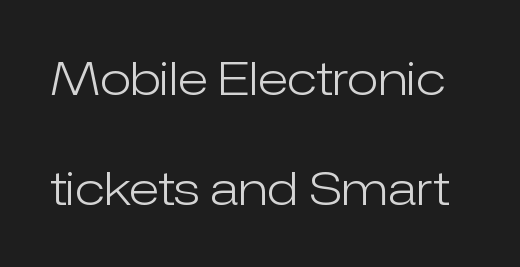
The space between consecutive lines is lavish. Nobody touched the tracking dial on this one. The letters stand upright; this is a roman face. No extra ink here — the face is not bold. No word sits above an underline.
